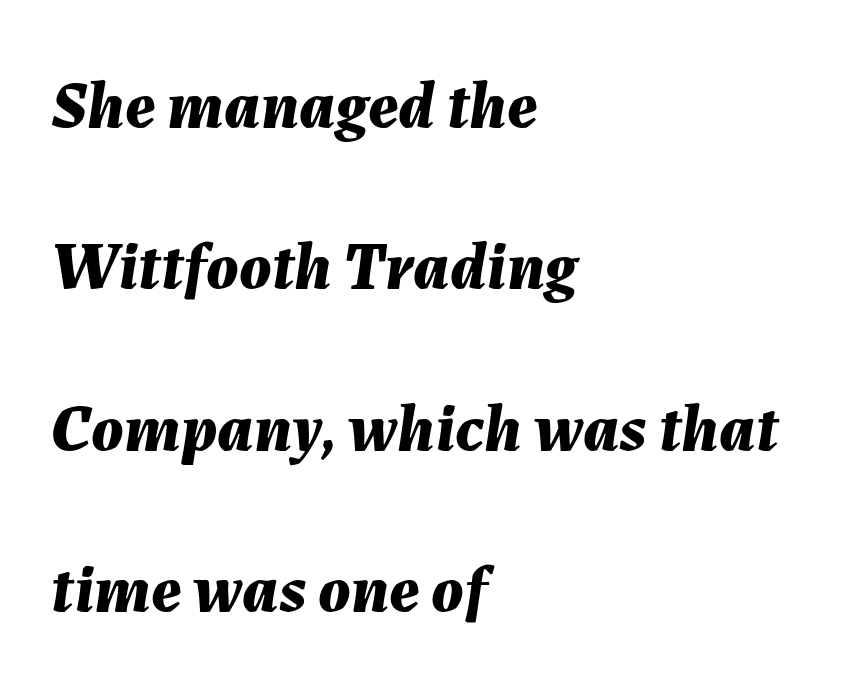
Does the lettering tilt? It does — this is italic. Set as a true bold cut, around the 700 mark. This rendering uses left alignment, leaving the right contour irregular. Descenders are the only things crossing below the line. Leading is clearly above the norm, producing a sparse column. The letters sit at their default tracking, neither squeezed nor spread.
